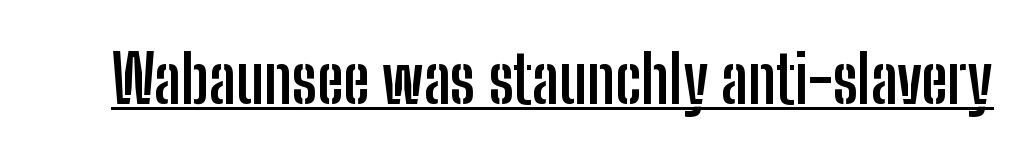
Q: Is the text bold? A: Yes.
Q: Is the text italic (slanted)? A: No, it is upright.
Q: Is the typeface a serif or a sans-serif typeface? A: Sans-serif.
Q: Is the text underlined? A: Yes.
Q: Is the spacing between letters normal or unusually wide? A: Normal.
Q: Width (condensed, normal, or wide)? A: Condensed.
Q: Stroke contrast? A: Low.
Q: x-height? A: Medium.
Q: Monospaced? A: No.
